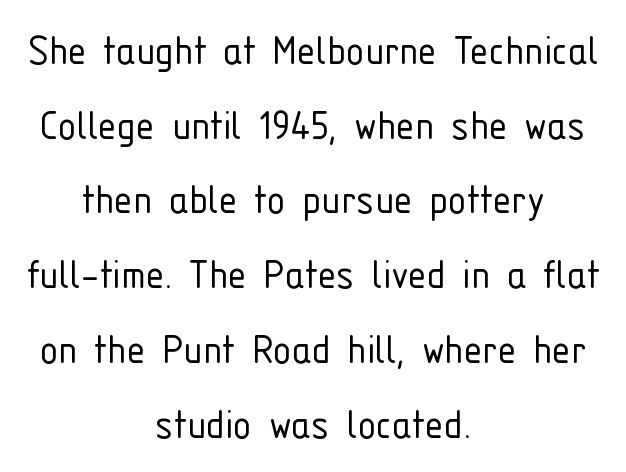
Q: Is the text bold? A: No.
Q: Is the text italic (slanted)? A: No, it is upright.
Q: Is the typeface a serif or a sans-serif typeface? A: Sans-serif.
Q: Is the text underlined? A: No.
Q: How is the paragraph aligned? A: Centered.
Q: Is the spacing between letters normal or unusually wide? A: Normal.
Q: Is the spacing between lines tight, normal or loose? A: Normal.
Q: Width (condensed, normal, or wide)? A: Condensed.
Q: Stroke contrast? A: Low.
Q: x-height? A: Medium.
Q: Monospaced? A: No.
